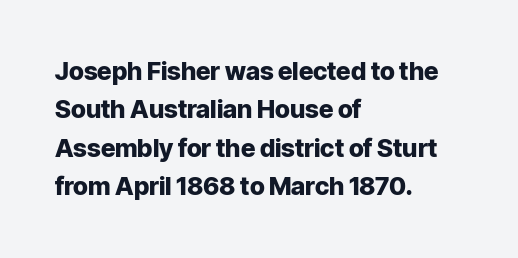
Q: Is the text bold? A: Yes.
Q: Is the text italic (slanted)? A: No, it is upright.
Q: Is the text underlined? A: No.
Q: How is the paragraph aligned? A: Left-aligned.
Q: Is the spacing between letters normal or unusually wide? A: Normal.
Q: Is the spacing between lines tight, normal or loose? A: Normal.
